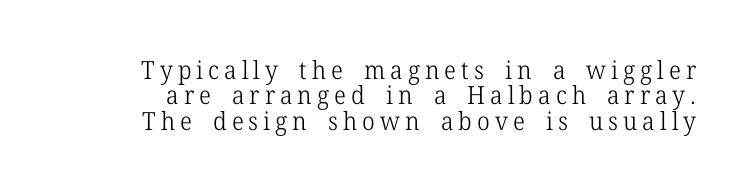
Q: Is the text bold? A: No.
Q: Is the text italic (slanted)? A: No, it is upright.
Q: Is the text underlined? A: No.
Q: Is the spacing between letters normal or unusually wide? A: Unusually wide.
Q: Is the spacing between lines tight, normal or loose? A: Tight.
